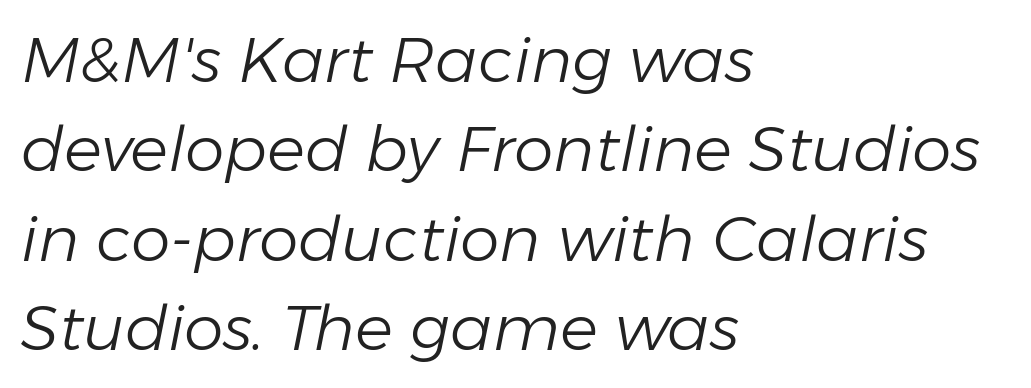
{"italic": "yes", "lean": "right", "slant_degrees": 11, "bold": "no", "weight": "light", "width": "normal", "stroke_contrast": "low", "x_height": "medium", "monospaced": "no", "underline": "no", "align": "left", "line_spacing": "normal", "line_spacing_ratio": 1.42, "letter_spacing": "normal", "letter_spacing_em": 0.0, "glyph_px": 63}
